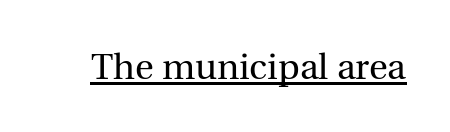
{"serif": "yes", "italic": "no", "bold": "no", "weight": "regular", "width": "normal", "x_height": "medium", "monospaced": "no", "underline": "yes", "letter_spacing": "normal", "letter_spacing_em": 0.0, "glyph_px": 36}
